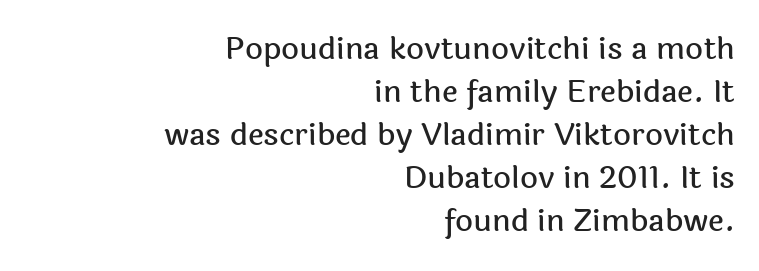
{"serif": "no", "italic": "no", "width": "normal", "x_height": "medium", "monospaced": "no", "underline": "no", "align": "right", "line_spacing": "normal", "line_spacing_ratio": 1.39, "letter_spacing": "normal", "letter_spacing_em": 0.0, "glyph_px": 31}
